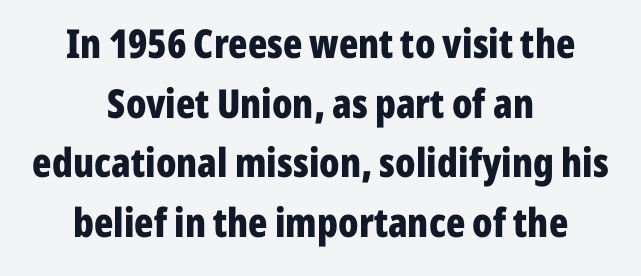
Q: Is the text bold? A: Yes.
Q: Is the text italic (slanted)? A: No, it is upright.
Q: Is the typeface a serif or a sans-serif typeface? A: Sans-serif.
Q: Is the text underlined? A: No.
Q: How is the paragraph aligned? A: Centered.
Q: Is the spacing between letters normal or unusually wide? A: Normal.
Q: Is the spacing between lines tight, normal or loose? A: Normal.
Q: Width (condensed, normal, or wide)? A: Condensed.
Q: Stroke contrast? A: Low.
Q: x-height? A: Medium.
Q: Monospaced? A: No.
